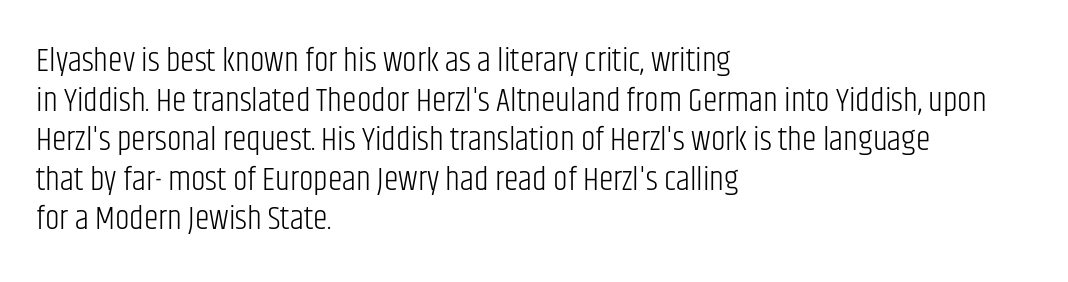
The specimen omits any rule beneath the text block's lines. A typesetter would call this proportional, since set widths differ per character. Short and long lines alike share a common starting point at left. The passage shown is typeset with a sans-serif family. The font is comparable to plain body text, perhaps lighter. Words appear dense and cohesive because spacing is normal.
